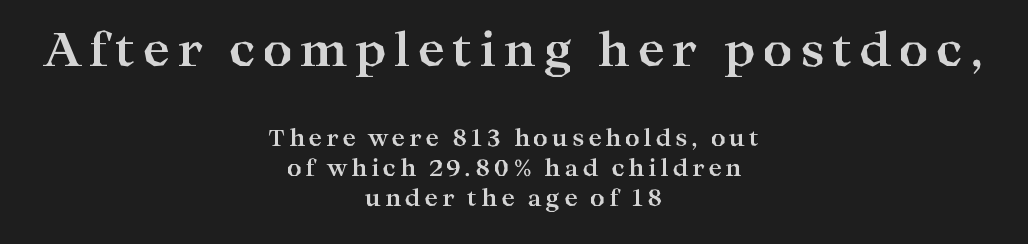
The sample has been set heavy, in full bold. Is the lower block the larger one? No — the upper block carries the bigger type. Notice how descenders clear the ascenders below comfortably — that's standard leading. Which margin do the lines hug? Neither — every line sits in the middle. This rendering employs a face with finishing strokes, i.e., a serif. Designer's note — italics off, roman on.
